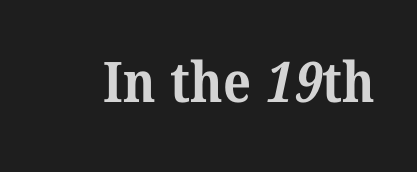
Q: Is the text bold? A: Yes.
Q: Is the typeface a serif or a sans-serif typeface? A: Serif.
Q: Is the text underlined? A: No.
Q: Is the spacing between letters normal or unusually wide? A: Normal.
Q: Width (condensed, normal, or wide)? A: Normal.
Q: Stroke contrast? A: Medium.
Q: x-height? A: Medium.
Q: Monospaced? A: No.
